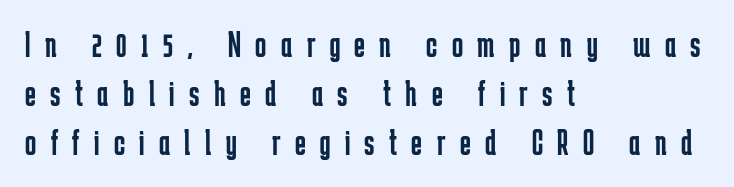
Is there any slant? The stems are plumb. Does the type have serifs? No, each stem ends abruptly. Weight: in the light-to-regular range. Substantial extra tracking has been applied to these lines.
